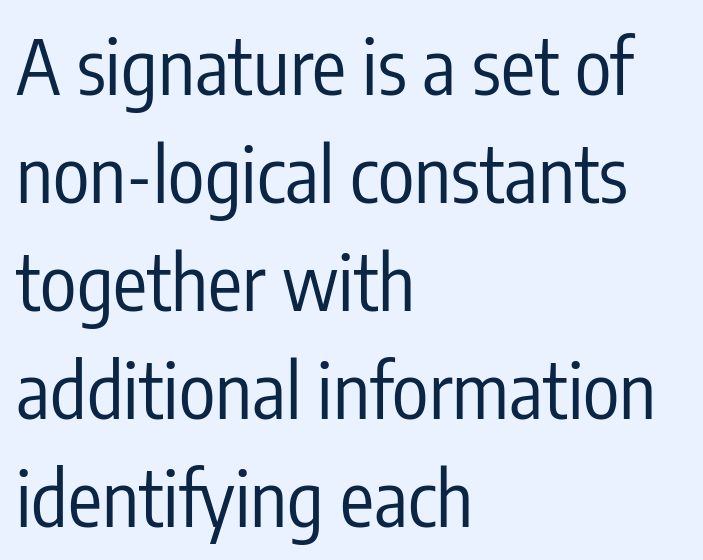
The image shows 76 px regular-weight, condensed sans-serif type, upright; set left-aligned, normal line spacing (1.42x), normal letter spacing, not underlined; low stroke contrast and a medium x-height.
